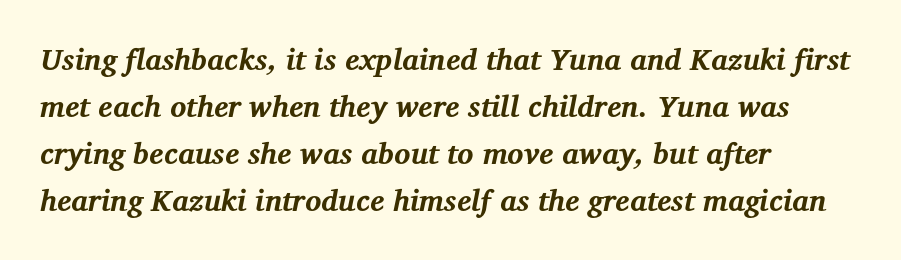
{"serif": "yes", "italic": "yes", "lean": "right", "slant_degrees": 12, "bold": "yes", "weight": "bold", "width": "normal", "stroke_contrast": "medium", "x_height": "medium", "monospaced": "no", "underline": "no", "align": "left", "line_spacing": "normal", "line_spacing_ratio": 1.57, "letter_spacing": "normal", "letter_spacing_em": 0.0, "glyph_px": 30}
